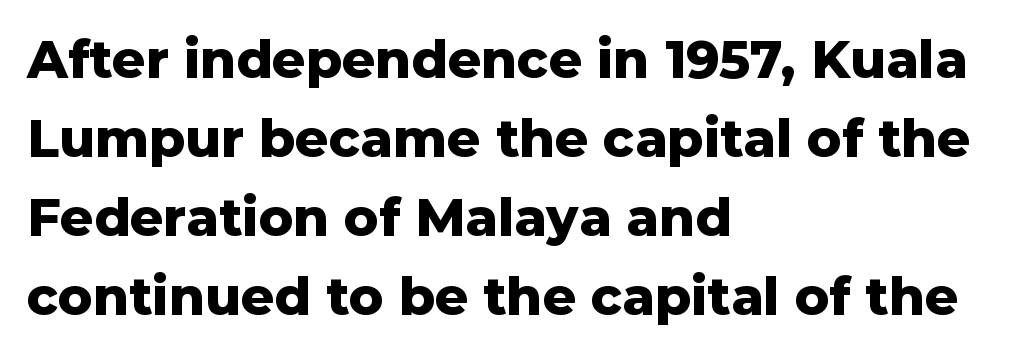
To sum up the face: it is a sans, with no serifs. Lines of text with bare space underneath. The gaps between neighbouring characters are ordinary and unremarkable. Proportional: the letters do not fall into vertical columns.
